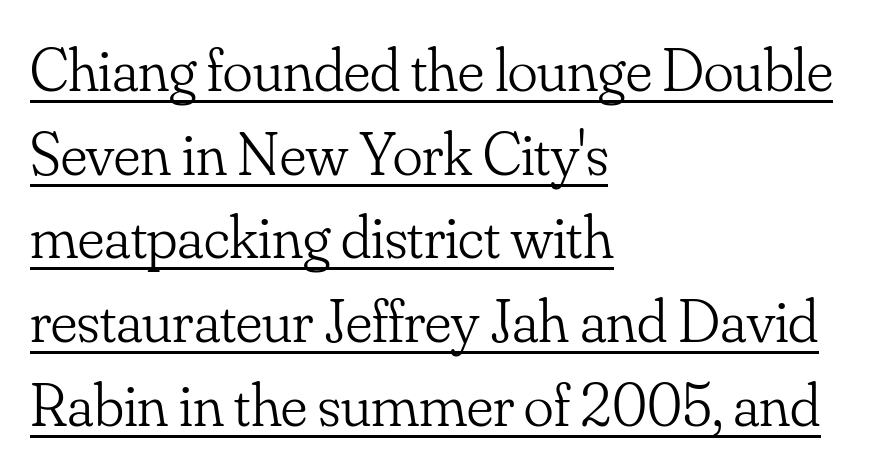
Q: Is the text bold? A: No.
Q: Is the text italic (slanted)? A: No, it is upright.
Q: Is the typeface a serif or a sans-serif typeface? A: Serif.
Q: Is the text underlined? A: Yes.
Q: How is the paragraph aligned? A: Left-aligned.
Q: Is the spacing between letters normal or unusually wide? A: Normal.
Q: Is the spacing between lines tight, normal or loose? A: Normal.
Q: Width (condensed, normal, or wide)? A: Normal.
Q: Stroke contrast? A: Low.
Q: x-height? A: Small.
Q: Monospaced? A: No.
